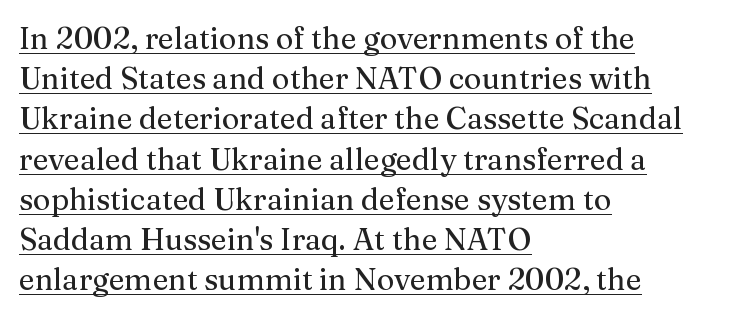
The image shows 30 px serif type, upright; set left-aligned, normal line spacing (1.34x), normal letter spacing, underlined; medium stroke contrast and a medium x-height.
